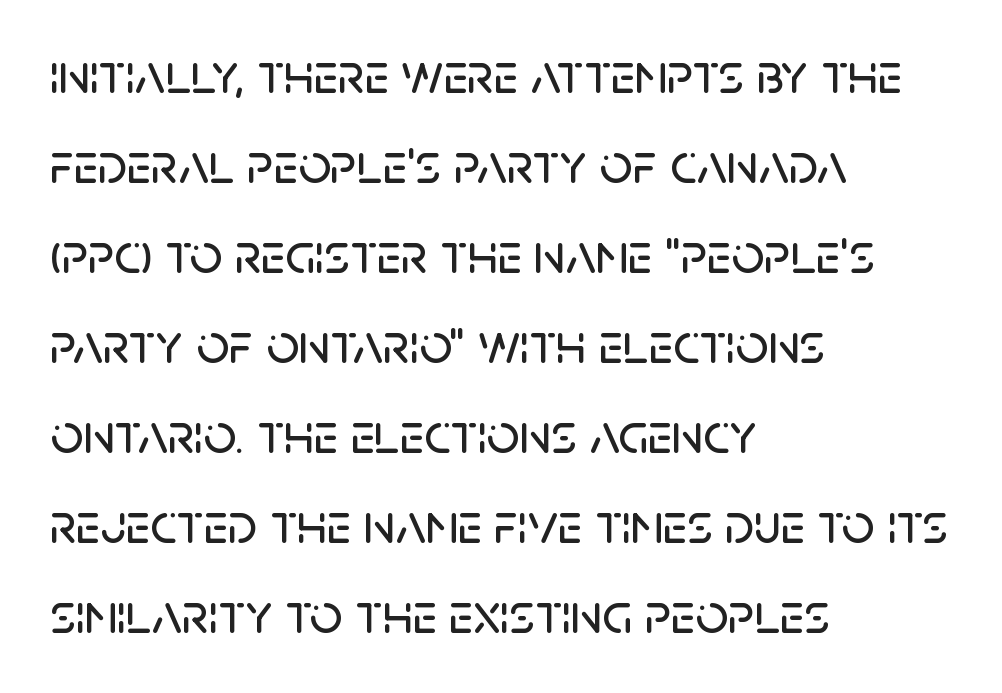
Q: Is the text italic (slanted)? A: No, it is upright.
Q: Is the typeface a serif or a sans-serif typeface? A: Sans-serif.
Q: Is the text underlined? A: No.
Q: How is the paragraph aligned? A: Left-aligned.
Q: Is the spacing between letters normal or unusually wide? A: Normal.
Q: Is the spacing between lines tight, normal or loose? A: Normal.
Q: Width (condensed, normal, or wide)? A: Normal.
Q: Stroke contrast? A: Low.
Q: x-height? A: Large.
Q: Monospaced? A: No.
